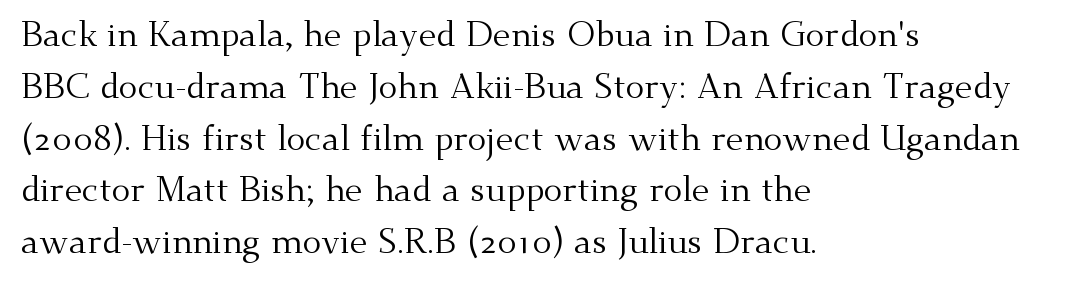
Q: Is the text bold? A: No.
Q: Is the text italic (slanted)? A: No, it is upright.
Q: Is the typeface a serif or a sans-serif typeface? A: Serif.
Q: Is the text underlined? A: No.
Q: How is the paragraph aligned? A: Left-aligned.
Q: Is the spacing between letters normal or unusually wide? A: Normal.
Q: Is the spacing between lines tight, normal or loose? A: Normal.
Q: Width (condensed, normal, or wide)? A: Normal.
Q: Stroke contrast? A: Medium.
Q: x-height? A: Small.
Q: Monospaced? A: No.
